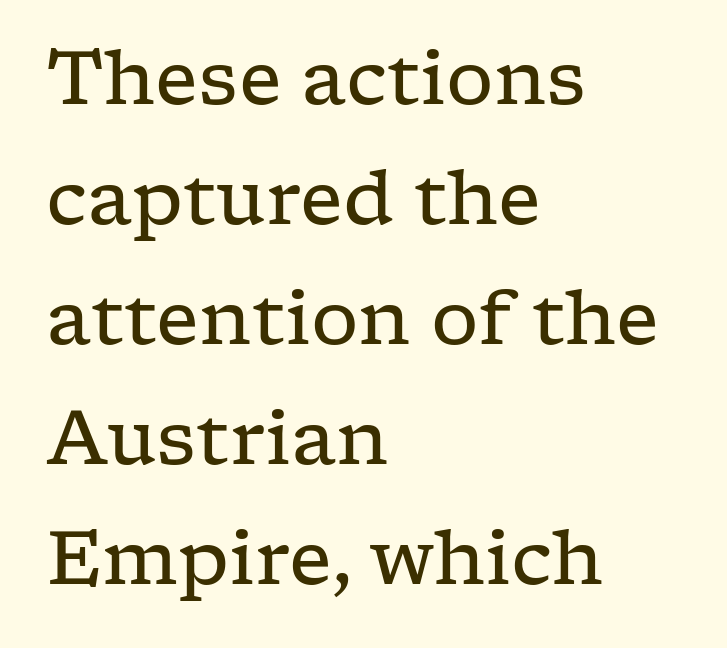
{"serif": "yes", "italic": "no", "bold": "no", "weight": "regular", "width": "wide", "stroke_contrast": "low", "x_height": "medium", "monospaced": "no", "underline": "no", "align": "left", "line_spacing": "normal", "line_spacing_ratio": 1.6, "letter_spacing": "normal", "letter_spacing_em": 0.0, "glyph_px": 75}
